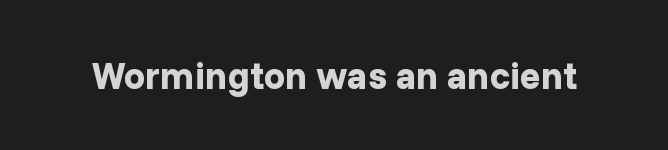
The image shows 38 px bold sans-serif type, upright; set normal letter spacing, not underlined; low stroke contrast and a medium x-height.
